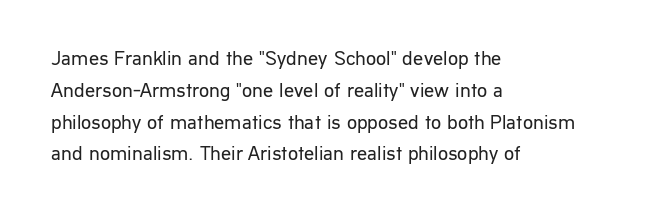
This is not heavy type; no bold has been used. Tracking here is standard; glyphs follow each other at the usual distance. Horizontal bands of white between lines are of average thickness. Underlining? Definitely not there. A student would call this left alignment; a typographer would say flush left, rag right.
